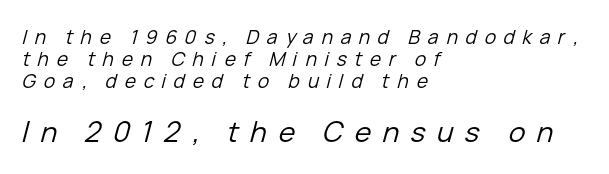
{"italic": "yes", "lean": "right", "slant_degrees": 15, "bold": "no", "weight": "regular", "width": "normal", "stroke_contrast": "low", "x_height": "medium", "monospaced": "no", "underline": "no", "align": "left", "line_spacing_ratio": 1.16, "letter_spacing": "wide", "letter_spacing_em": 0.41, "larger_block": "second", "size_ratio": 1.47, "glyph_px": 28}
